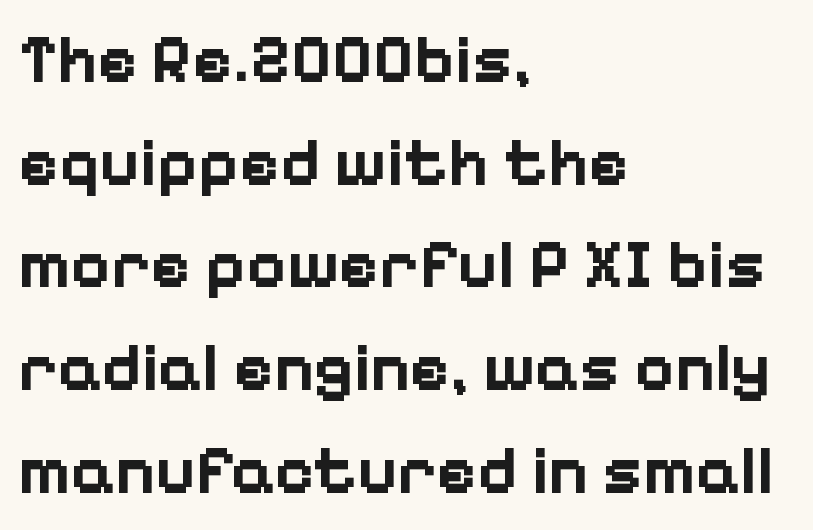
The image shows 68 px bold sans-serif type, upright; set left-aligned, normal line spacing (1.51x), normal letter spacing, not underlined; low stroke contrast and a medium x-height.
